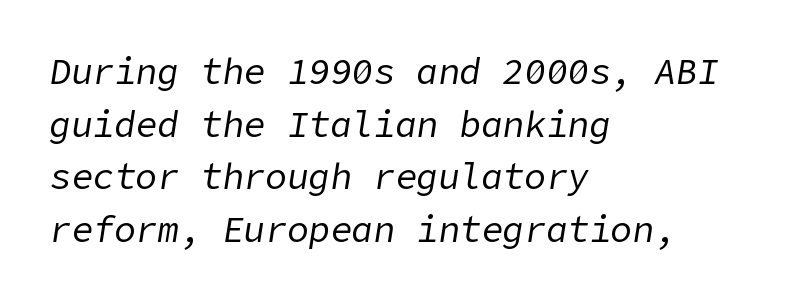
Bold? No — there's no thickening of the strokes. The rendering anchors every line to the left-hand side. Does the leading feel generous? No, just average. The line texture is even and compact thanks to regular tracking.
